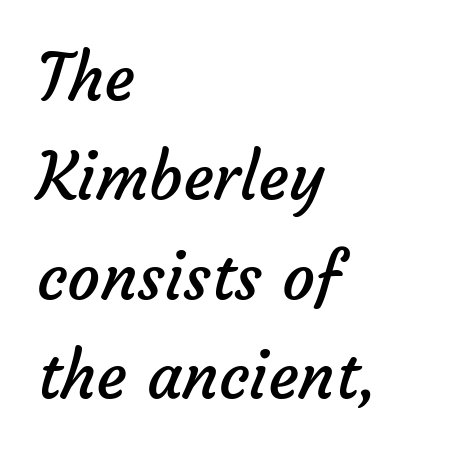
{"serif": "no", "bold": "no", "weight": "regular", "width": "normal", "stroke_contrast": "low", "x_height": "medium", "monospaced": "no", "underline": "no", "align": "left", "line_spacing": "normal", "line_spacing_ratio": 1.53, "letter_spacing": "normal", "letter_spacing_em": 0.0, "glyph_px": 65}
